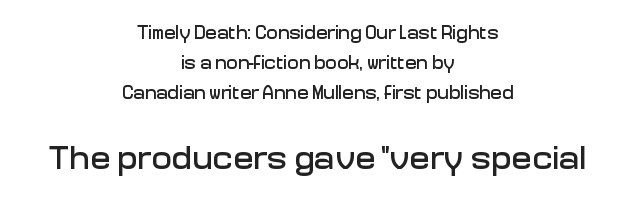
{"serif": "no", "italic": "no", "width": "normal", "stroke_contrast": "low", "x_height": "medium", "monospaced": "no", "underline": "no", "align": "center", "line_spacing": "normal", "line_spacing_ratio": 1.57, "letter_spacing": "normal", "letter_spacing_em": 0.0, "larger_block": "second", "size_ratio": 1.79, "glyph_px": 34}
